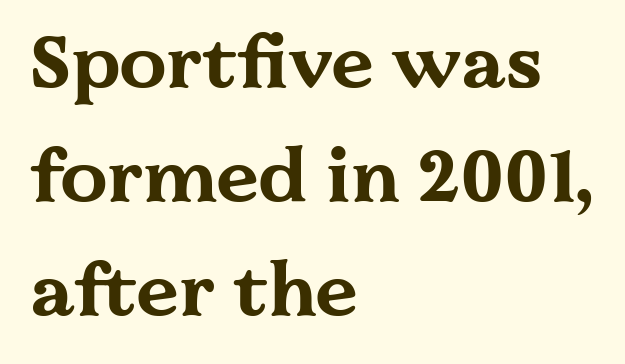
{"serif": "yes", "italic": "no", "bold": "yes", "weight": "bold", "width": "wide", "stroke_contrast": "medium", "x_height": "medium", "monospaced": "no", "underline": "no", "align": "left", "line_spacing": "normal", "line_spacing_ratio": 1.52, "letter_spacing": "normal", "letter_spacing_em": 0.0, "glyph_px": 75}
